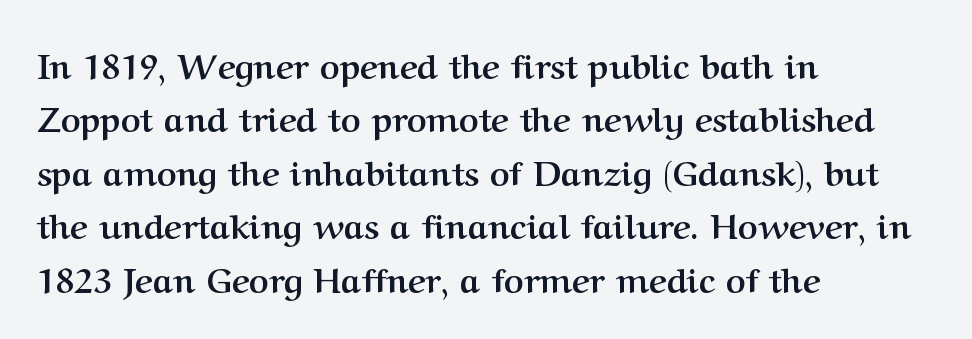
The image shows 34 px semibold serif type, upright; set left-aligned, normal line spacing (1.57x), normal letter spacing, not underlined; medium stroke contrast and a medium x-height.
